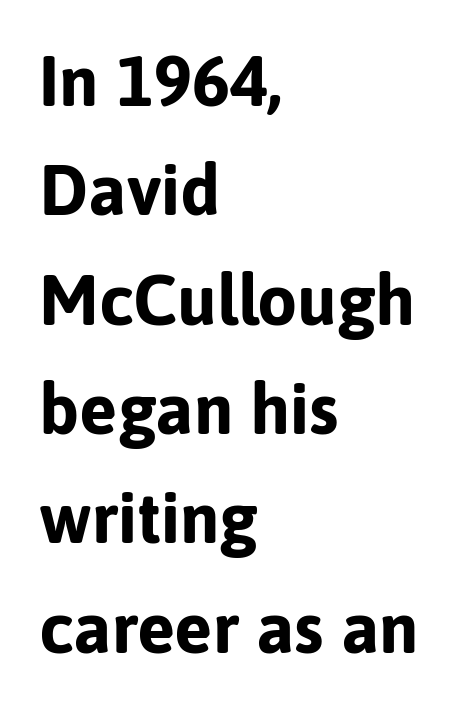
{"serif": "no", "italic": "no", "bold": "yes", "weight": "bold", "width": "normal", "stroke_contrast": "low", "x_height": "medium", "monospaced": "no", "underline": "no", "align": "left", "line_spacing": "normal", "line_spacing_ratio": 1.54, "letter_spacing": "normal", "letter_spacing_em": 0.0, "glyph_px": 71}
